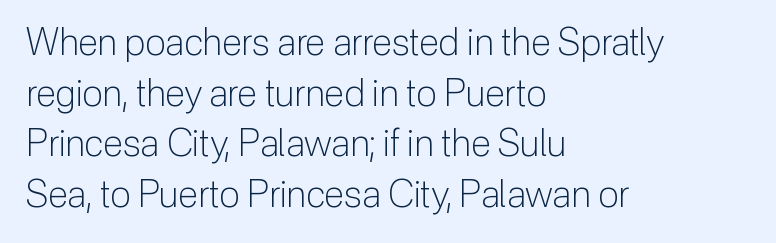
Proportional: the letters do not fall into vertical columns. This is not heavy type; no bold has been used. Descenders hang freely into open space. This sample uses plain, unmodified letter spacing. The typesetter chose a ragged-right arrangement here.
